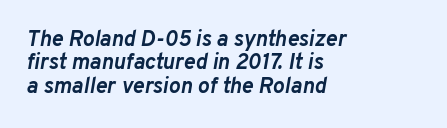
{"italic": "yes", "lean": "right", "slant_degrees": 10, "bold": "yes", "underline": "no", "align": "left", "line_spacing": "tight", "line_spacing_ratio": 1.06, "letter_spacing": "normal", "letter_spacing_em": 0.0, "glyph_px": 22}
